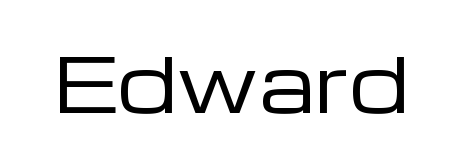
{"serif": "no", "italic": "no", "bold": "no", "weight": "regular", "width": "wide", "stroke_contrast": "low", "x_height": "medium", "monospaced": "no", "underline": "no", "letter_spacing": "normal", "letter_spacing_em": 0.0, "glyph_px": 74}
